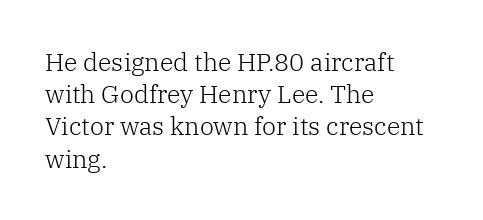
These lines keep a tight, regular rhythm from letter to letter. This sample is left-justified, so line endings fall wherever the words run out. The space between consecutive lines is moderate. Do the letters lean? They stand straight. The passage shown is not underscored anywhere. Stems and bowls with no extra thickness — not bold.
